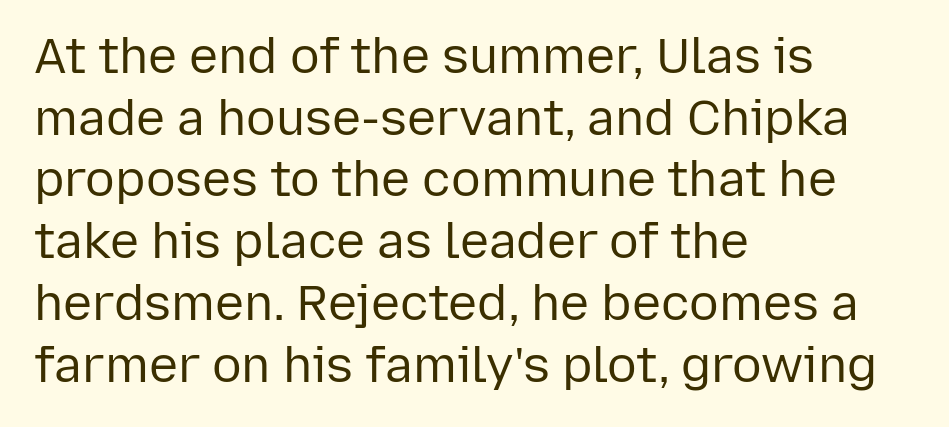
The image shows 49 px regular-weight sans-serif type, upright; set left-aligned, normal line spacing (1.26x), normal letter spacing, not underlined; low stroke contrast and a medium x-height.
